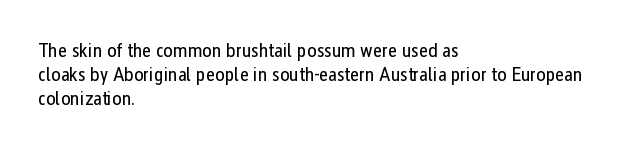
{"italic": "no", "bold": "no", "underline": "no", "align": "left", "line_spacing_ratio": 1.21, "letter_spacing": "normal", "letter_spacing_em": 0.0, "glyph_px": 20}
